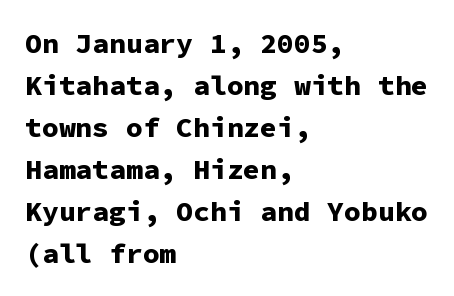
{"serif": "no", "italic": "no", "bold": "yes", "weight": "bold", "width": "normal", "stroke_contrast": "low", "x_height": "medium", "monospaced": "yes", "underline": "no", "align": "left", "line_spacing": "normal", "line_spacing_ratio": 1.5, "letter_spacing": "normal", "letter_spacing_em": 0.0, "glyph_px": 28}
